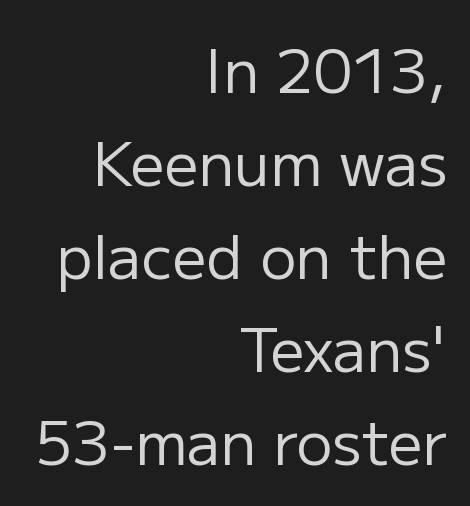
Q: Is the text bold? A: No.
Q: Is the text italic (slanted)? A: No, it is upright.
Q: Is the typeface a serif or a sans-serif typeface? A: Sans-serif.
Q: Is the text underlined? A: No.
Q: How is the paragraph aligned? A: Right-aligned.
Q: Is the spacing between letters normal or unusually wide? A: Normal.
Q: Is the spacing between lines tight, normal or loose? A: Normal.
Q: Width (condensed, normal, or wide)? A: Normal.
Q: Stroke contrast? A: Low.
Q: x-height? A: Medium.
Q: Monospaced? A: No.
